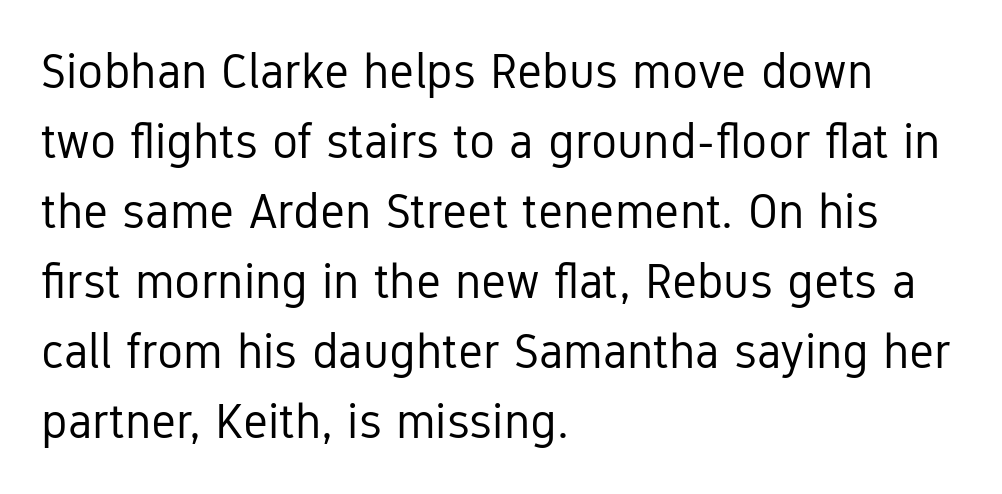
Q: Is the text bold? A: No.
Q: Is the text italic (slanted)? A: No, it is upright.
Q: Is the typeface a serif or a sans-serif typeface? A: Sans-serif.
Q: Is the text underlined? A: No.
Q: How is the paragraph aligned? A: Left-aligned.
Q: Is the spacing between letters normal or unusually wide? A: Normal.
Q: Is the spacing between lines tight, normal or loose? A: Normal.
Q: Width (condensed, normal, or wide)? A: Condensed.
Q: Stroke contrast? A: Low.
Q: x-height? A: Medium.
Q: Monospaced? A: No.
